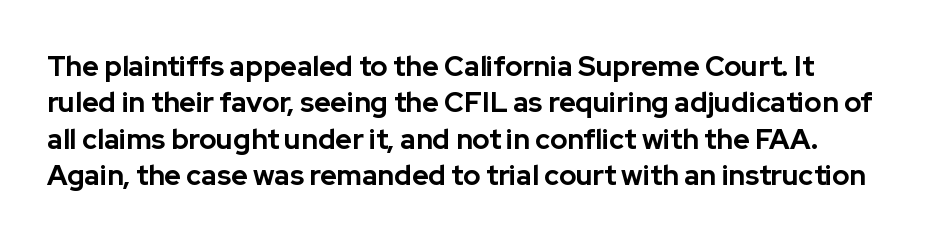
Q: Is the text bold? A: Yes.
Q: Is the text italic (slanted)? A: No, it is upright.
Q: Is the typeface a serif or a sans-serif typeface? A: Sans-serif.
Q: Is the text underlined? A: No.
Q: Is the spacing between letters normal or unusually wide? A: Normal.
Q: Is the spacing between lines tight, normal or loose? A: Normal.
Q: Width (condensed, normal, or wide)? A: Normal.
Q: Stroke contrast? A: Low.
Q: x-height? A: Medium.
Q: Monospaced? A: No.
